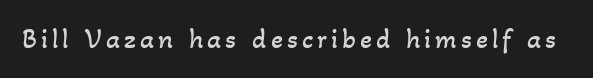
Q: Is the text bold? A: No.
Q: Is the text underlined? A: No.
Q: Width (condensed, normal, or wide)? A: Normal.
Q: Stroke contrast? A: Low.
Q: x-height? A: Small.
Q: Monospaced? A: No.
